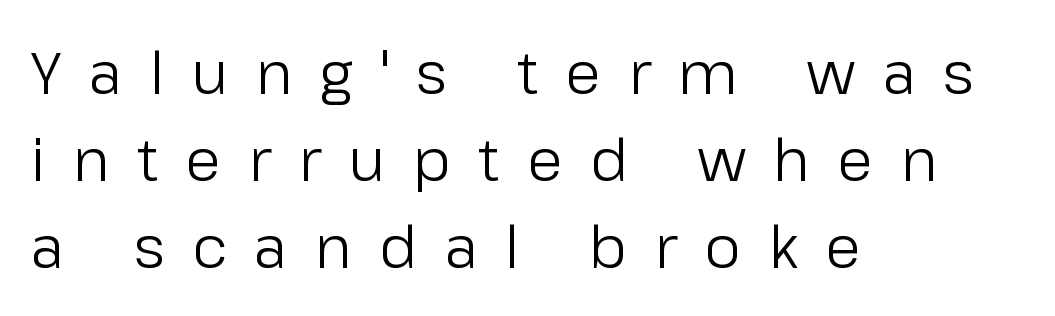
Plain, unruled lines of type. Here the designer chose a conventional face with non-uniform glyph widths. The vertical gap from one line to the next is medium. Is this a sans? Yes — the strokes have no serifs.
